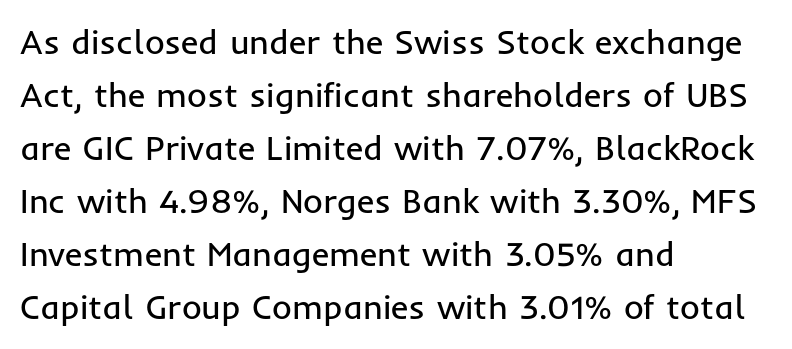
Q: Is the text bold? A: No.
Q: Is the text italic (slanted)? A: No, it is upright.
Q: Is the typeface a serif or a sans-serif typeface? A: Sans-serif.
Q: Is the text underlined? A: No.
Q: How is the paragraph aligned? A: Left-aligned.
Q: Is the spacing between letters normal or unusually wide? A: Normal.
Q: Is the spacing between lines tight, normal or loose? A: Normal.
Q: Width (condensed, normal, or wide)? A: Normal.
Q: Stroke contrast? A: Low.
Q: x-height? A: Medium.
Q: Monospaced? A: No.
